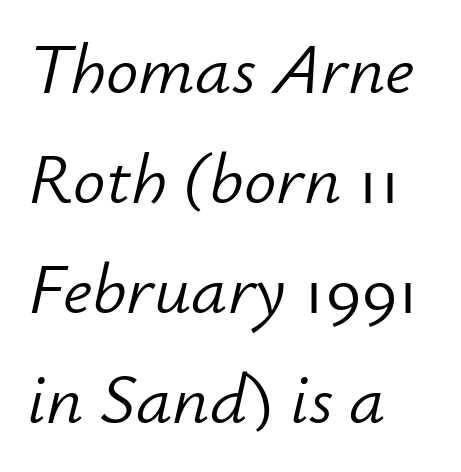
{"italic": "yes", "lean": "right", "slant_degrees": 12, "bold": "no", "weight": "light", "width": "normal", "stroke_contrast": "low", "x_height": "small", "monospaced": "no", "underline": "no", "align": "left", "line_spacing": "normal", "line_spacing_ratio": 1.53, "letter_spacing": "normal", "letter_spacing_em": 0.0, "glyph_px": 72}
